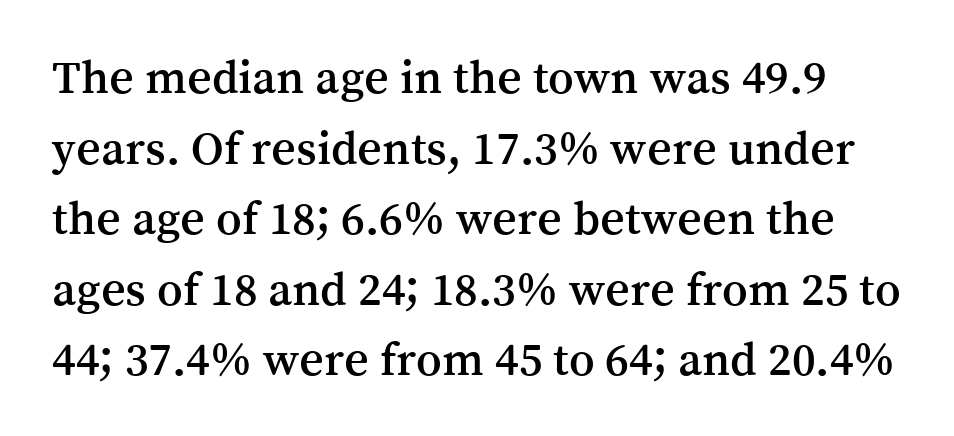
Serif or sans? Serif — the stroke terminals have little feet. The rendering keeps characters at their native spacing. Does the leading feel generous? No, just average. A roman cut, with each character standing at attention. Think of a printed novel: that variable character pitch is what you see here. This rendering features lettering with no underline.
